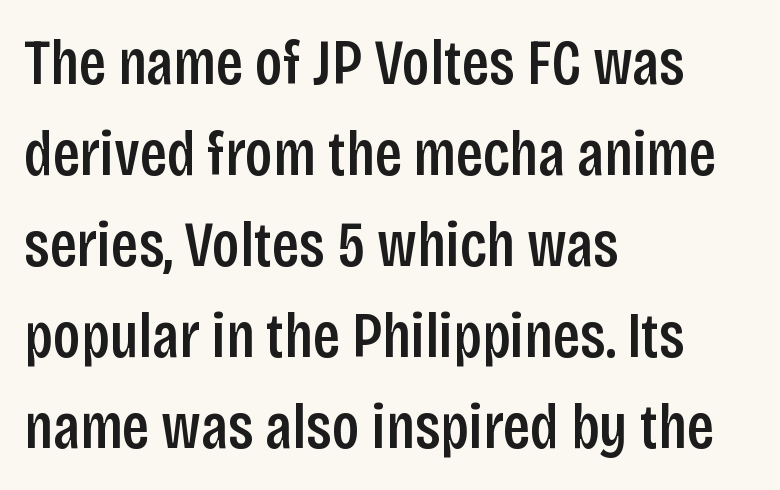
Q: Is the text bold? A: Semi-bold.
Q: Is the text italic (slanted)? A: No, it is upright.
Q: Is the typeface a serif or a sans-serif typeface? A: Sans-serif.
Q: Is the text underlined? A: No.
Q: How is the paragraph aligned? A: Left-aligned.
Q: Is the spacing between letters normal or unusually wide? A: Normal.
Q: Is the spacing between lines tight, normal or loose? A: Normal.
Q: Width (condensed, normal, or wide)? A: Condensed.
Q: Stroke contrast? A: Low.
Q: x-height? A: Large.
Q: Monospaced? A: No.
